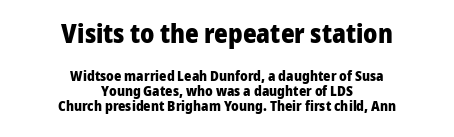
Q: Is the text bold? A: Yes.
Q: Is the text italic (slanted)? A: No, it is upright.
Q: Is the text underlined? A: No.
Q: How is the paragraph aligned? A: Centered.
Q: Is the spacing between letters normal or unusually wide? A: Normal.
Q: Is the spacing between lines tight, normal or loose? A: Tight.
Q: Which block of text is set in a larger size, the first (top) or the second (bottom)? A: The first (top) one.
